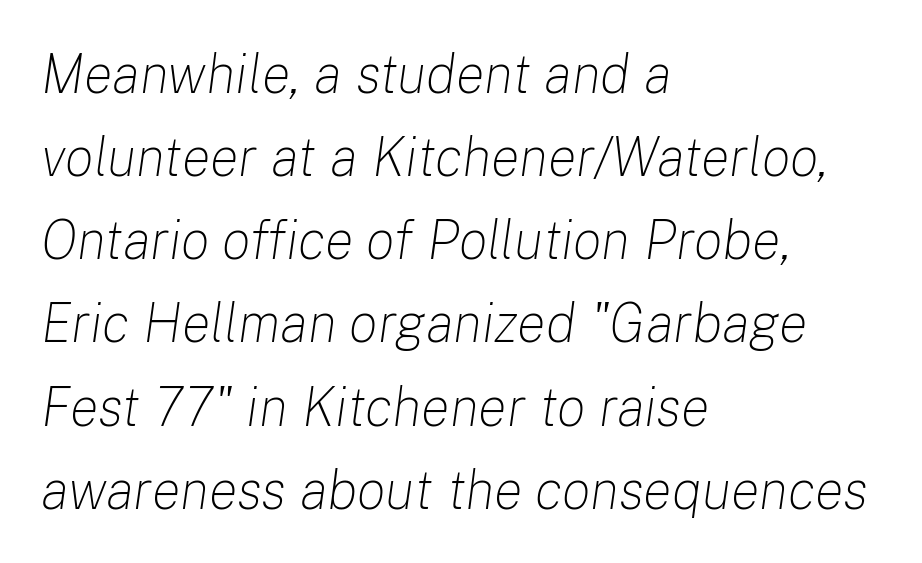
The image shows 54 px light type, italic (leaning right); set left-aligned, normal line spacing (1.54x), normal letter spacing, not underlined; low stroke contrast and a medium x-height.
